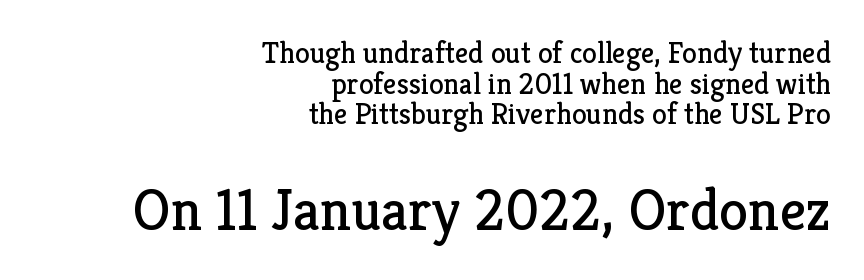
The rendering enlarges the type as you move from the upper chunk to the lower. The rag falls on the left side of this text block. Characters follow at the spacing the type designer built in. The string is rendered with underlining switched off.
